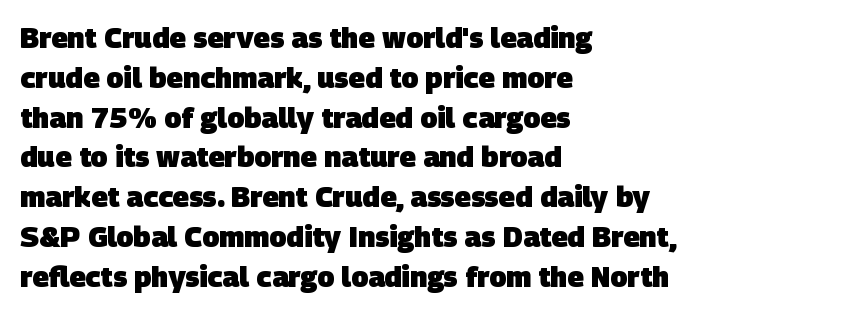
Q: Is the text bold? A: Yes.
Q: Is the typeface a serif or a sans-serif typeface? A: Sans-serif.
Q: Is the text underlined? A: No.
Q: How is the paragraph aligned? A: Left-aligned.
Q: Is the spacing between letters normal or unusually wide? A: Normal.
Q: Is the spacing between lines tight, normal or loose? A: Normal.
Q: Width (condensed, normal, or wide)? A: Normal.
Q: Stroke contrast? A: Low.
Q: x-height? A: Large.
Q: Monospaced? A: No.
